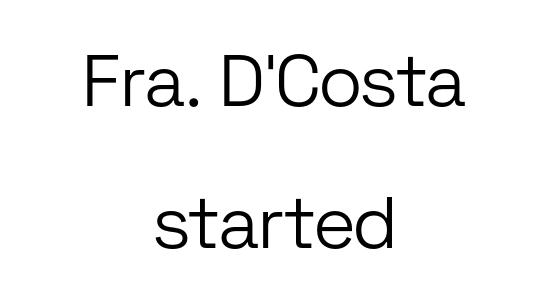
The image shows 73 px light sans-serif type, upright; set centered, loose line spacing (1.94x), normal letter spacing, not underlined; low stroke contrast and a medium x-height.
